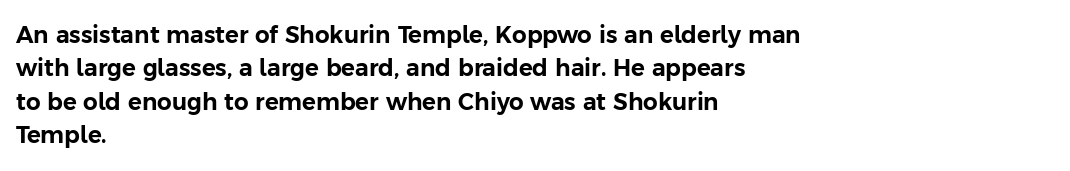
The image shows 23 px text type, upright; set left-aligned, normal line spacing (1.45x), normal letter spacing, not underlined.
